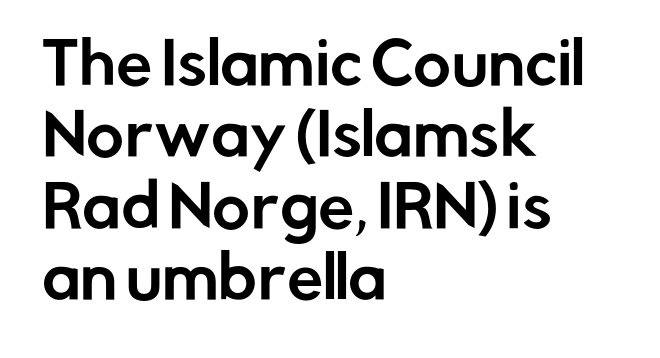
The image shows 58 px sans-serif type, upright; set left-aligned, line spacing 1.23x, normal letter spacing, not underlined; low stroke contrast and a medium x-height.
